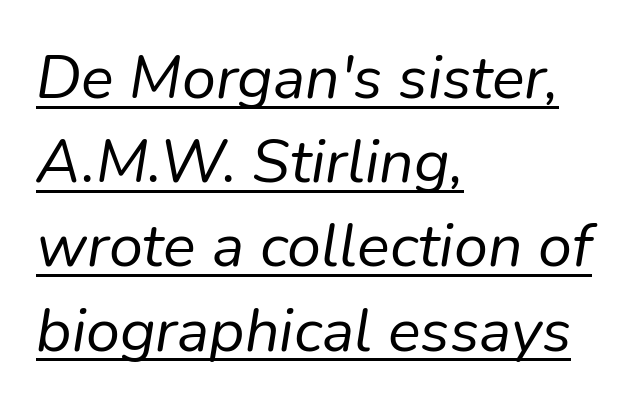
{"italic": "yes", "lean": "right", "slant_degrees": 9, "bold": "no", "weight": "regular", "width": "normal", "stroke_contrast": "low", "x_height": "medium", "monospaced": "no", "underline": "yes", "align": "left", "line_spacing": "normal", "line_spacing_ratio": 1.38, "letter_spacing": "normal", "letter_spacing_em": 0.0, "glyph_px": 61}
